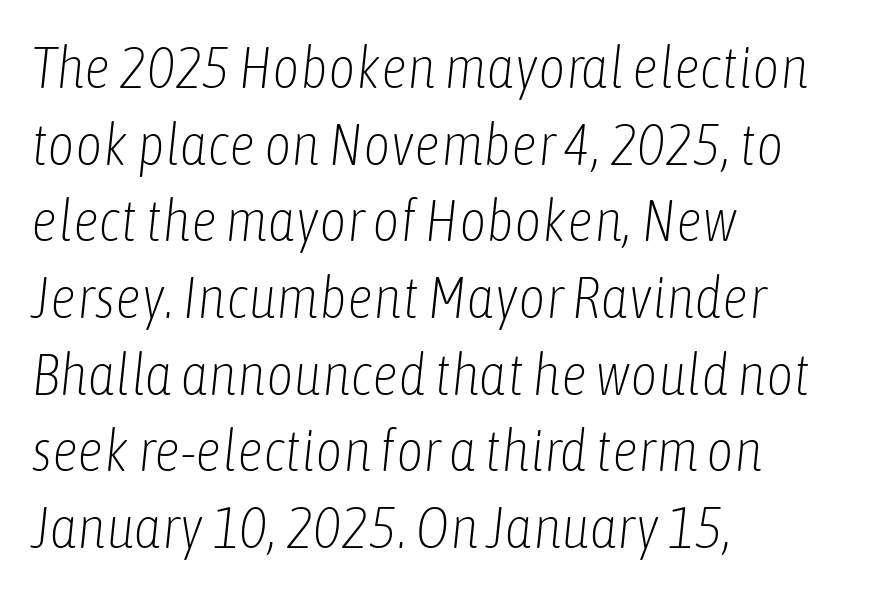
The image shows 59 px light, condensed type, italic (leaning right); set left-aligned, normal line spacing (1.3x), normal letter spacing, not underlined; low stroke contrast and a medium x-height.
